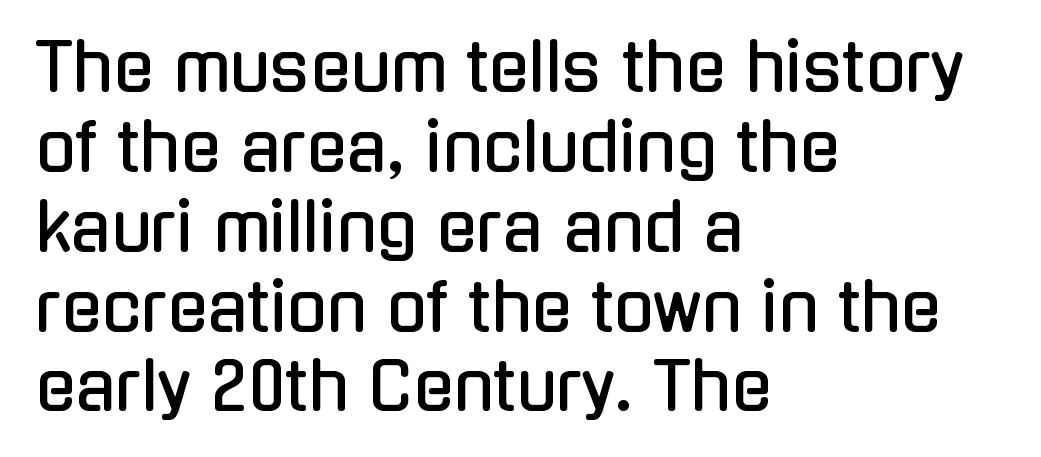
Q: Is the text italic (slanted)? A: No, it is upright.
Q: Is the typeface a serif or a sans-serif typeface? A: Sans-serif.
Q: Is the text underlined? A: No.
Q: How is the paragraph aligned? A: Left-aligned.
Q: Is the spacing between letters normal or unusually wide? A: Normal.
Q: Width (condensed, normal, or wide)? A: Condensed.
Q: Stroke contrast? A: Low.
Q: x-height? A: Medium.
Q: Monospaced? A: No.
